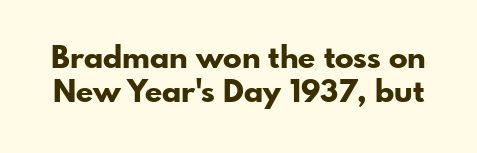
Q: Is the text bold? A: Yes.
Q: Is the text italic (slanted)? A: No, it is upright.
Q: Is the typeface a serif or a sans-serif typeface? A: Sans-serif.
Q: Is the text underlined? A: No.
Q: Is the spacing between letters normal or unusually wide? A: Normal.
Q: Is the spacing between lines tight, normal or loose? A: Tight.
Q: Width (condensed, normal, or wide)? A: Normal.
Q: Stroke contrast? A: Low.
Q: x-height? A: Small.
Q: Monospaced? A: No.
